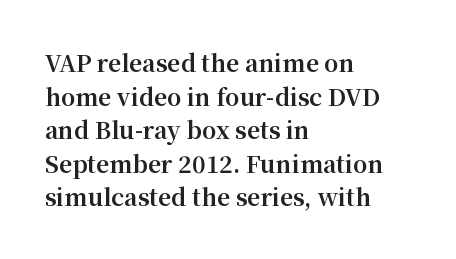
{"italic": "no", "bold": "yes", "underline": "no", "align": "left", "line_spacing": "normal", "line_spacing_ratio": 1.46, "letter_spacing": "normal", "letter_spacing_em": 0.0, "glyph_px": 23}
